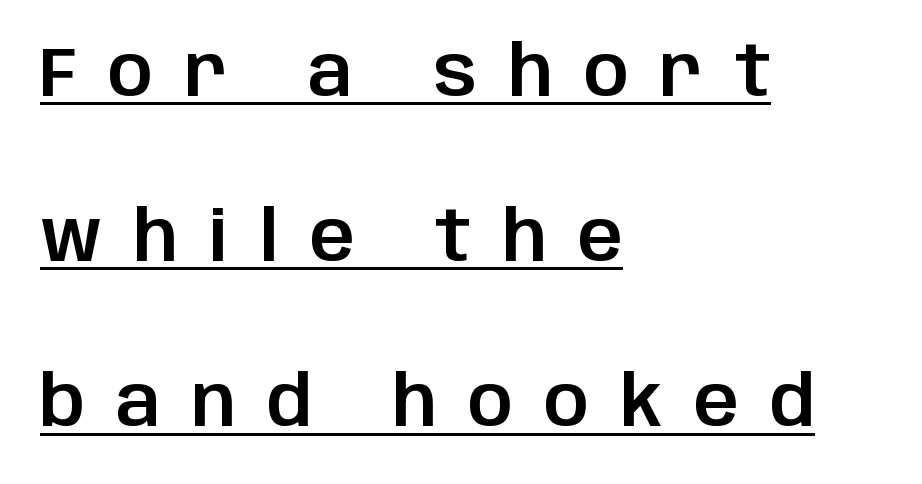
{"serif": "no", "italic": "no", "width": "normal", "stroke_contrast": "low", "x_height": "large", "monospaced": "no", "underline": "yes", "align": "left", "line_spacing": "loose", "line_spacing_ratio": 2.36, "letter_spacing": "wide", "letter_spacing_em": 0.45, "glyph_px": 70}
